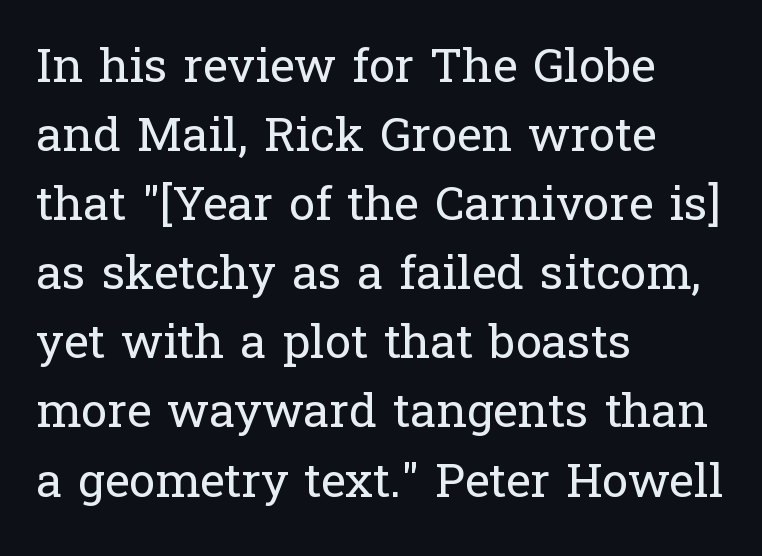
{"serif": "yes", "italic": "no", "bold": "no", "weight": "regular", "width": "normal", "stroke_contrast": "low", "x_height": "medium", "monospaced": "no", "underline": "no", "align": "left", "line_spacing": "normal", "line_spacing_ratio": 1.47, "letter_spacing": "normal", "letter_spacing_em": 0.0, "glyph_px": 47}
